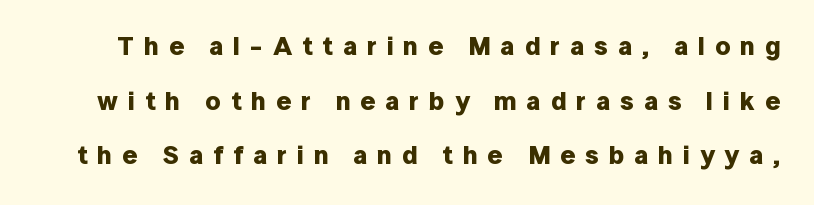
Is there any slant? The stems are plumb. Here the glyphs are tracked loosely, breaking word shapes into spaced letters. How heavy is the stroke? Heavy — this is a bold. Vertically, the passage feels expansive, rows floating well apart. Clear beneath every line of the passage.
